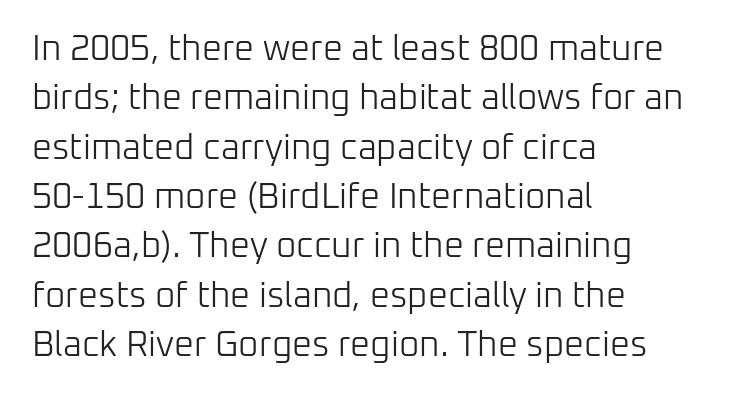
Q: Is the text bold? A: No.
Q: Is the text italic (slanted)? A: No, it is upright.
Q: Is the typeface a serif or a sans-serif typeface? A: Sans-serif.
Q: Is the text underlined? A: No.
Q: How is the paragraph aligned? A: Left-aligned.
Q: Is the spacing between letters normal or unusually wide? A: Normal.
Q: Is the spacing between lines tight, normal or loose? A: Normal.
Q: Width (condensed, normal, or wide)? A: Normal.
Q: Stroke contrast? A: Low.
Q: x-height? A: Medium.
Q: Monospaced? A: No.
